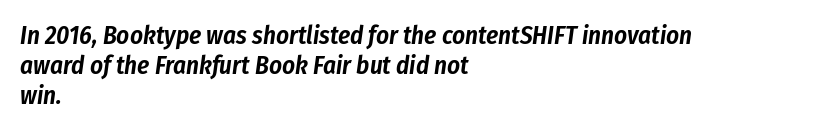
The image shows 25 px text type, italic (leaning right); set left-aligned, line spacing 1.2x, normal letter spacing, not underlined.
